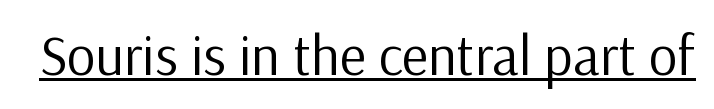
Each letter keeps its own natural width here, so spacing adapts to shape. The type family on display is of the sans-serif kind. Glyph-to-glyph distance matches everyday printed text. The font is comparable to plain body text, perhaps lighter. Characters remain perfectly vertical along every line.
